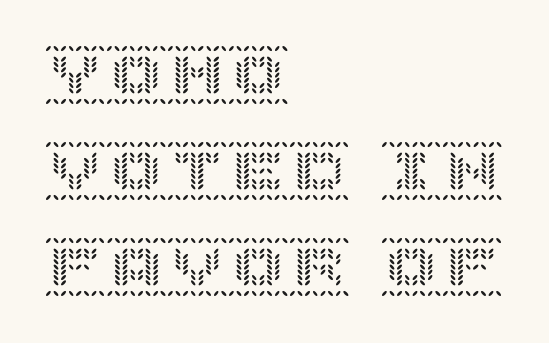
The image shows 61 px text type, upright; set left-aligned, normal line spacing (1.57x), normal letter spacing, not underlined; a large x-height.
